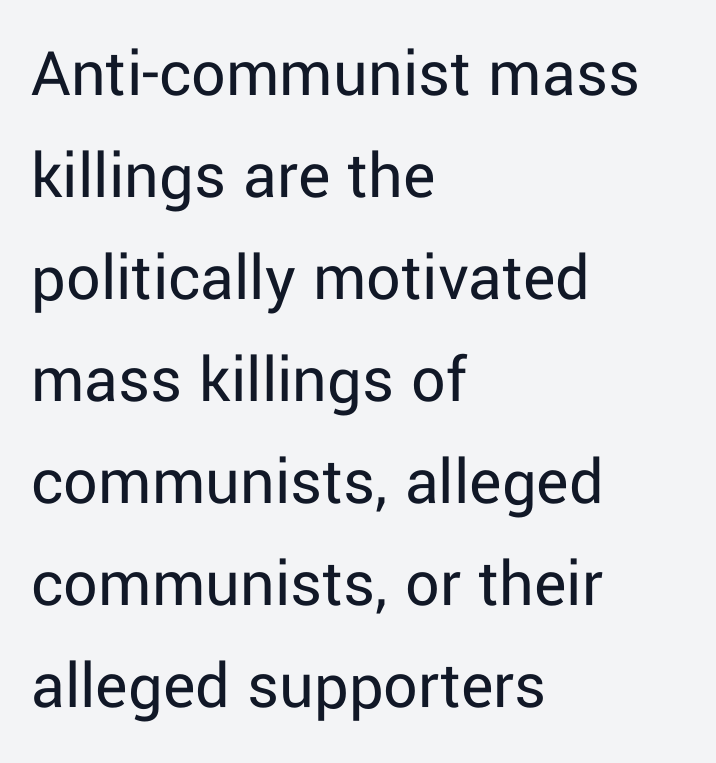
The image shows 68 px regular-weight sans-serif type, upright; set left-aligned, normal line spacing (1.5x), normal letter spacing, not underlined; low stroke contrast and a medium x-height.
